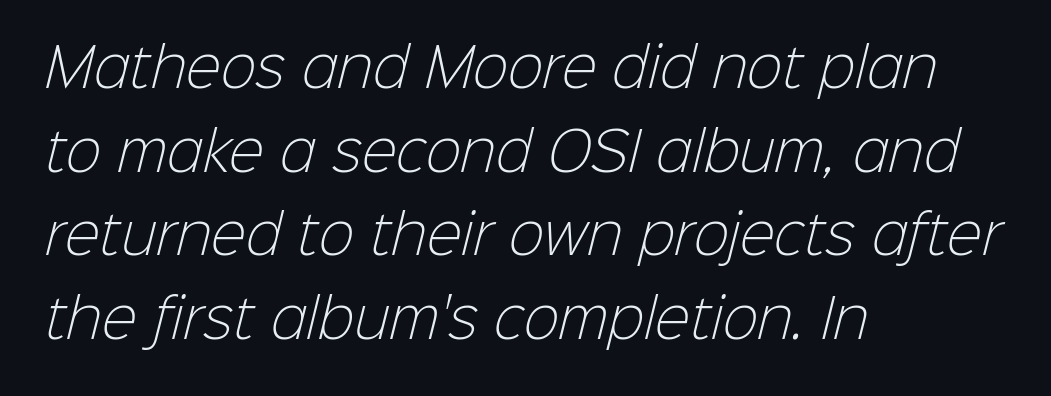
The image shows 53 px light sans-serif type; set left-aligned, normal line spacing (1.58x), normal letter spacing, not underlined; low stroke contrast and a medium x-height.
